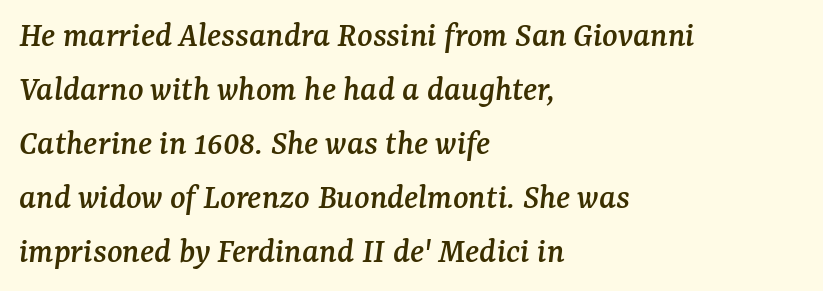
The image shows 36 px serif type, italic (leaning right); set left-aligned, normal line spacing (1.5x), normal letter spacing, not underlined; medium stroke contrast and a medium x-height.
